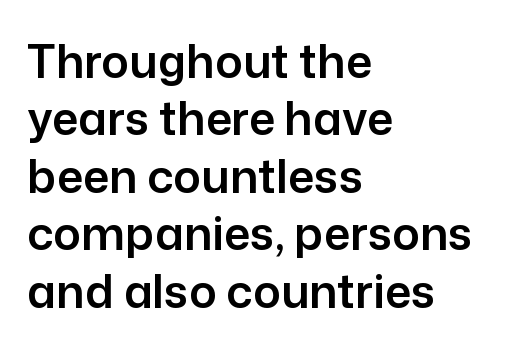
Baseline-to-baseline distance is the conventional proportion of letter height. The ragged edge is on the right, which tells us the setting is flush left. The foot of each line stays bare and open. Each letter's strokes conclude bluntly, with no projecting serifs. The passage shown has conventional tracking throughout.
